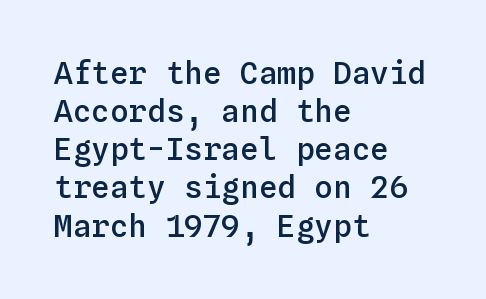
{"italic": "no", "bold": "semi", "weight": "semibold", "width": "normal", "stroke_contrast": "low", "x_height": "medium", "monospaced": "yes", "underline": "no", "align": "left", "line_spacing_ratio": 1.23, "letter_spacing": "normal", "letter_spacing_em": 0.0, "glyph_px": 31}
